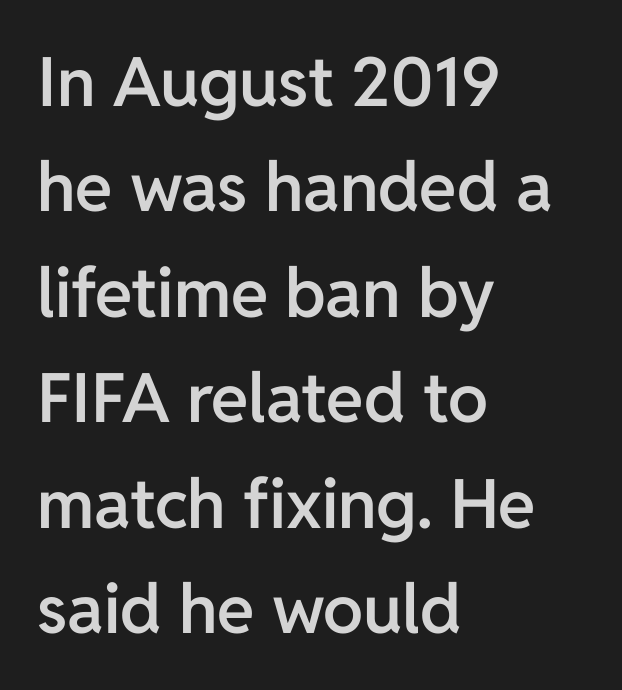
Glyph-to-glyph distance matches everyday printed text. Look at the stroke-to-counter ratio: somewhat heavy, a semibold. Caption: multi-line text, flush left, ragged right. Line spacing here is normal. It's the straight-up-and-down kind of type.
